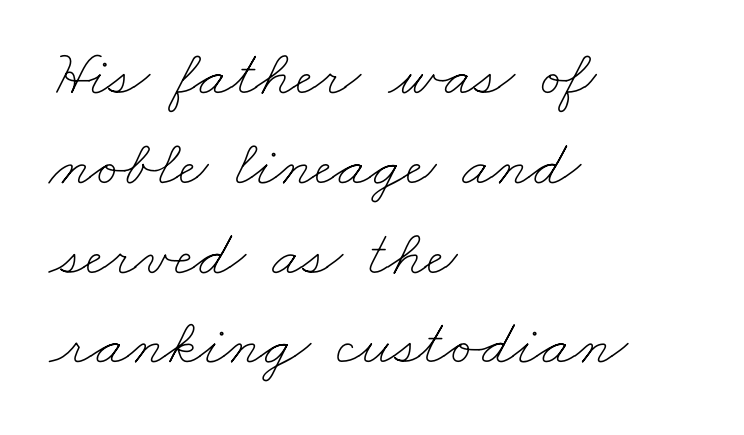
Is the type heavy? It reads as light-to-regular instead. Think of a printed novel: that variable character pitch is what you see here. If you measured baseline to baseline, you'd find a middling distance. The tracking reads as untouched default to a designer's eye. This rendering features lettering with no underline.
